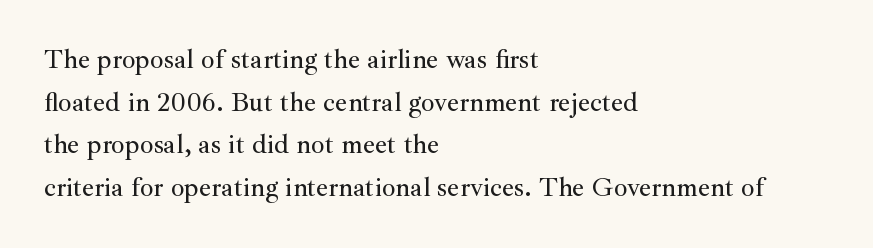
{"italic": "no", "underline": "no", "align": "left", "line_spacing": "normal", "line_spacing_ratio": 1.58, "letter_spacing": "normal", "letter_spacing_em": 0.0, "glyph_px": 27}
